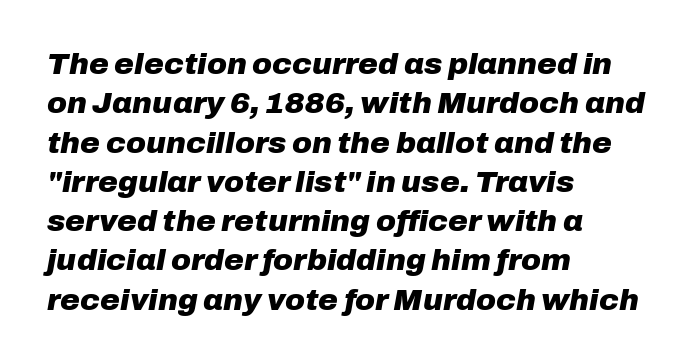
The image shows 30 px heavy type, italic (leaning right); set left-aligned, normal line spacing (1.31x), normal letter spacing, not underlined; low stroke contrast and a medium x-height.
